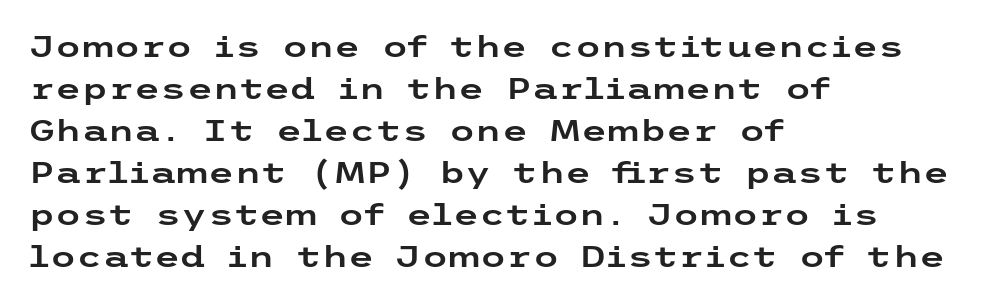
This is sans-serif lettering, the kind often seen on screens and signage. The space between consecutive lines is moderate. Tracking value appears to be zero — textbook default spacing. Each line starts at the same left margin while the right side varies. Beneath every word, the page is bare. Vertical strokes here are truly vertical.
